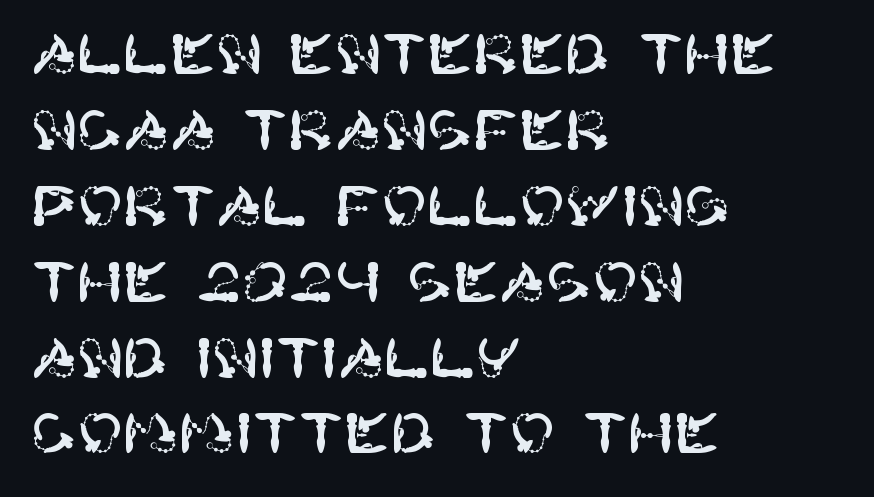
{"serif": "no", "italic": "no", "width": "normal", "stroke_contrast": "high", "x_height": "large", "underline": "no", "align": "left", "line_spacing": "normal", "line_spacing_ratio": 1.38, "letter_spacing": "normal", "letter_spacing_em": 0.0, "glyph_px": 55}
